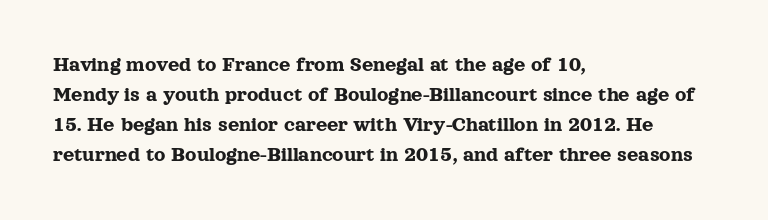
The image shows 22 px text type, upright; set left-aligned, normal line spacing (1.37x), normal letter spacing, not underlined.
